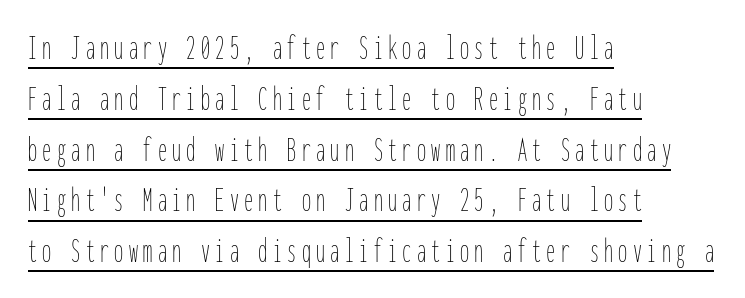
The image shows 36 px thin, condensed type, upright, monospaced; set left-aligned, normal line spacing (1.41x), underlined; low stroke contrast and a medium x-height.
